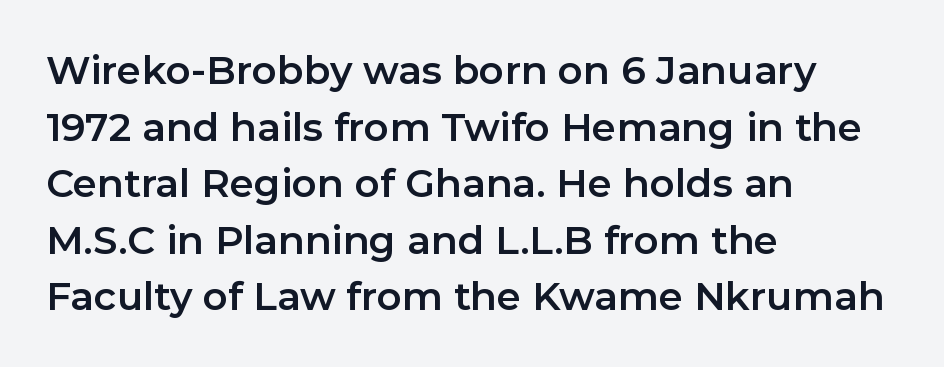
The glyphs are unaccompanied by any horizontal stroke below them. The tracking reads as untouched default to a designer's eye. Is this a sans? Yes — the strokes have no serifs. Think of a printed novel: that variable character pitch is what you see here. The typesetter chose a ragged-right arrangement here.
